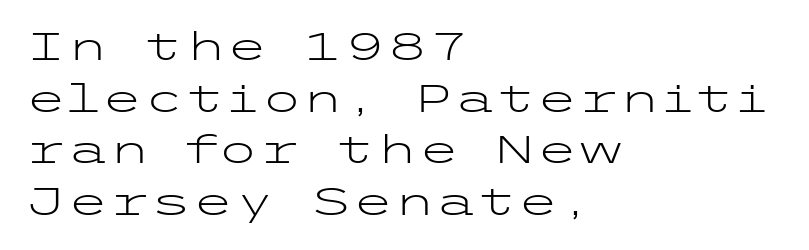
It's the straight-up-and-down kind of type. Classification — sans serif. The space beneath each line is pristine and unruled. The type is set solid horizontally, with unmodified tracking. Vertically, the passage feels balanced, rows spaced as you'd expect. The lines are quadded left.
